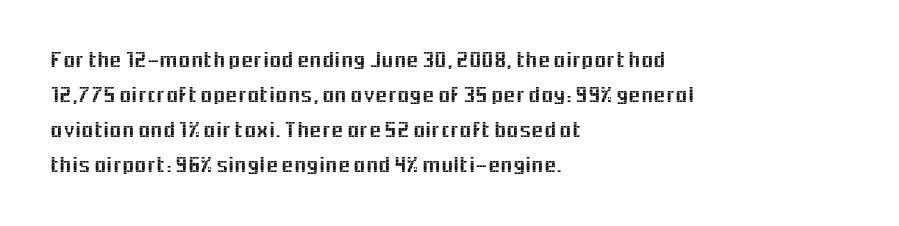
Q: Is the text italic (slanted)? A: No, it is upright.
Q: Is the text underlined? A: No.
Q: How is the paragraph aligned? A: Left-aligned.
Q: Is the spacing between letters normal or unusually wide? A: Normal.
Q: Is the spacing between lines tight, normal or loose? A: Normal.
